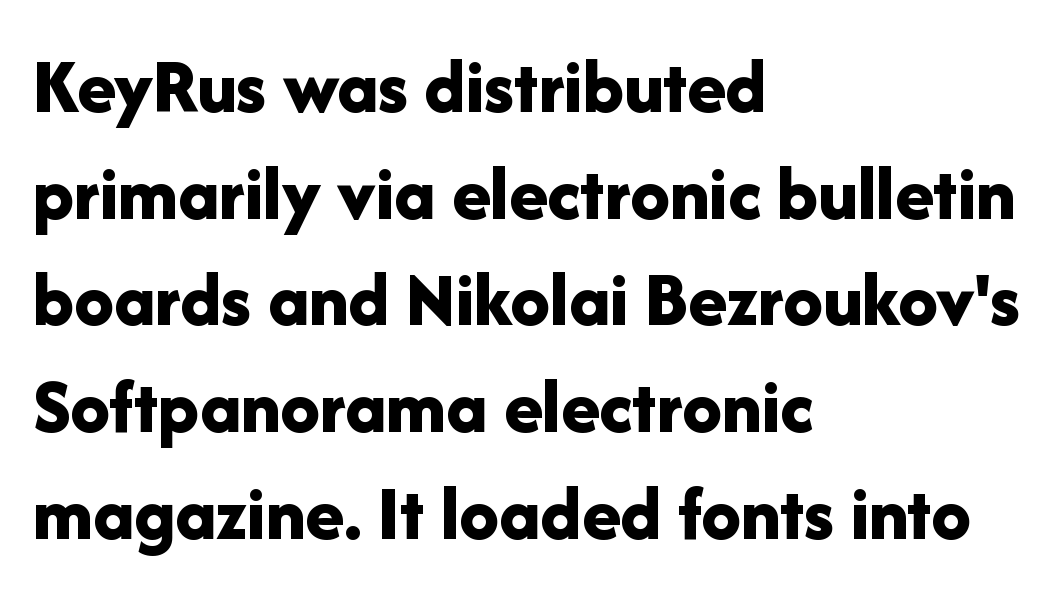
The image shows 79 px bold sans-serif type, upright; set left-aligned, normal line spacing (1.35x), normal letter spacing, not underlined; low stroke contrast and a medium x-height.
